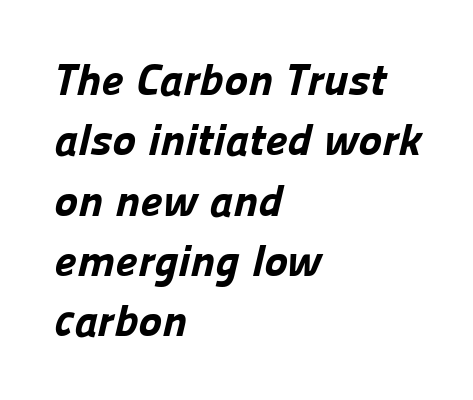
The image shows 45 px bold sans-serif type; set left-aligned, normal line spacing (1.34x), normal letter spacing, not underlined; low stroke contrast and a medium x-height.
